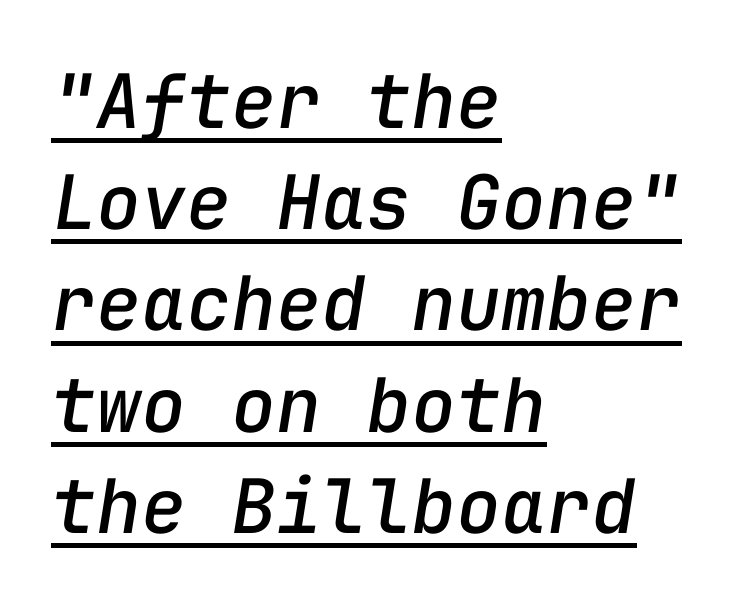
{"italic": "yes", "lean": "right", "slant_degrees": 9, "width": "normal", "stroke_contrast": "low", "x_height": "medium", "monospaced": "yes", "underline": "yes", "align": "left", "line_spacing": "normal", "line_spacing_ratio": 1.35, "letter_spacing": "normal", "letter_spacing_em": 0.0, "glyph_px": 75}
